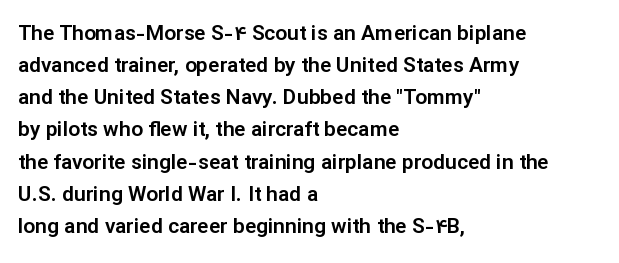
Q: Is the text italic (slanted)? A: No, it is upright.
Q: Is the text underlined? A: No.
Q: How is the paragraph aligned? A: Left-aligned.
Q: Is the spacing between letters normal or unusually wide? A: Normal.
Q: Is the spacing between lines tight, normal or loose? A: Normal.
